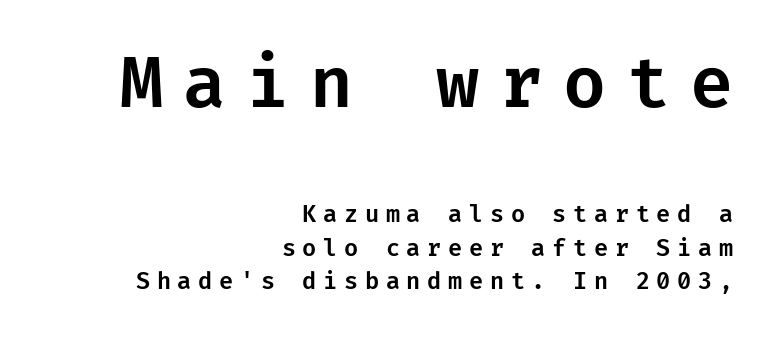
Q: Is the text italic (slanted)? A: No, it is upright.
Q: Is the typeface a serif or a sans-serif typeface? A: Sans-serif.
Q: Is the text underlined? A: No.
Q: How is the paragraph aligned? A: Right-aligned.
Q: Is the spacing between letters normal or unusually wide? A: Unusually wide.
Q: Is the spacing between lines tight, normal or loose? A: Normal.
Q: Which block of text is set in a larger size, the first (top) or the second (bottom)? A: The first (top) one.
Q: Width (condensed, normal, or wide)? A: Normal.
Q: Stroke contrast? A: Low.
Q: x-height? A: Medium.
